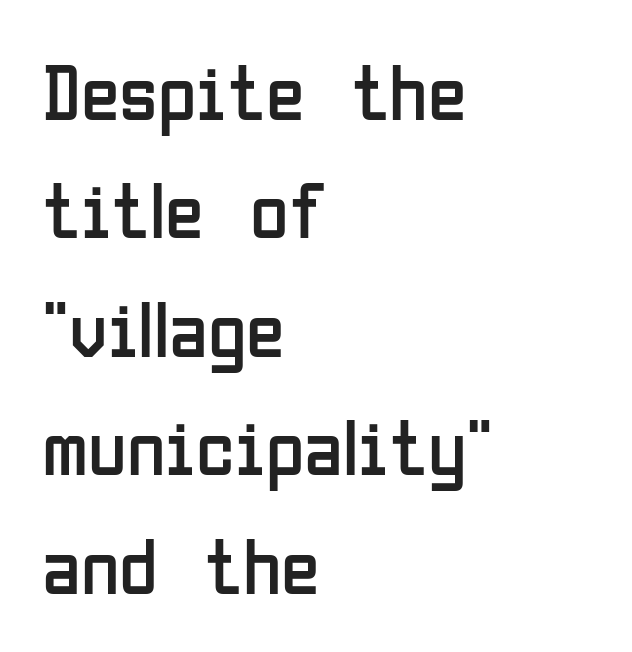
Q: Is the text bold? A: No.
Q: Is the text italic (slanted)? A: No, it is upright.
Q: Is the typeface a serif or a sans-serif typeface? A: Sans-serif.
Q: Is the text underlined? A: No.
Q: How is the paragraph aligned? A: Left-aligned.
Q: Is the spacing between letters normal or unusually wide? A: Normal.
Q: Is the spacing between lines tight, normal or loose? A: Normal.
Q: Width (condensed, normal, or wide)? A: Condensed.
Q: Stroke contrast? A: Low.
Q: x-height? A: Medium.
Q: Monospaced? A: No.
